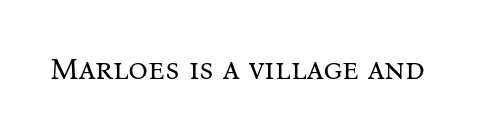
The image shows 31 px regular-weight serif type, upright; set normal letter spacing, not underlined; medium stroke contrast and a medium x-height.
